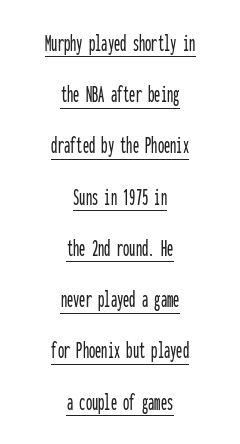
This is the regular roman posture of the typeface. Which margin do the lines hug? Neither — every line sits in the middle. These characters rest on top of a visible drawn line. Observe the ordinary spacing: letters are neighbours, not strangers.
